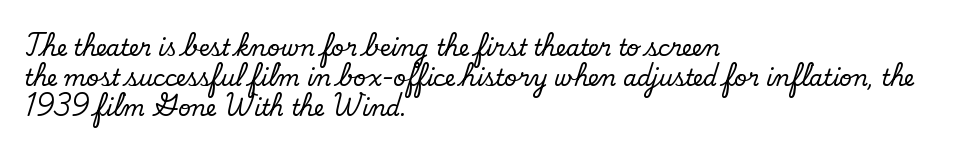
Observe the ordinary spacing: letters are neighbours, not strangers. Reading down the block, your eye returns to a fixed left position each line. Summary of weight: not heavy and not bold. Clear beneath every line of the passage. A normal amount of white space separates one row of letters from the next.
